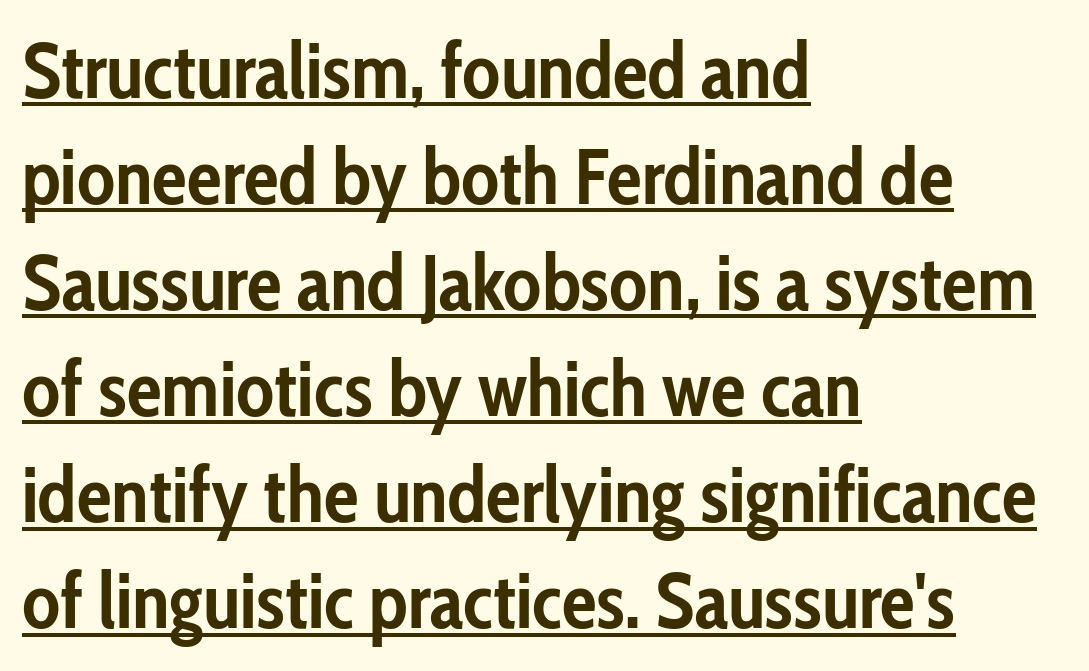
The vertical gap from one line to the next is medium. The font's upright variant was chosen for this text. Nope, no serifs anywhere on these letters. Is there an underline? Yes — a line sits under the letters. Proportional: the letters do not fall into vertical columns. Typesetter's note: full bold, strokes at maximum text heaviness.
